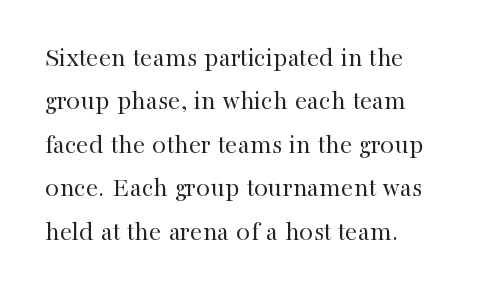
Q: Is the text bold? A: No.
Q: Is the text italic (slanted)? A: No, it is upright.
Q: Is the typeface a serif or a sans-serif typeface? A: Serif.
Q: Is the text underlined? A: No.
Q: How is the paragraph aligned? A: Left-aligned.
Q: Is the spacing between letters normal or unusually wide? A: Normal.
Q: Is the spacing between lines tight, normal or loose? A: Normal.
Q: Width (condensed, normal, or wide)? A: Normal.
Q: Stroke contrast? A: High.
Q: x-height? A: Medium.
Q: Monospaced? A: No.
